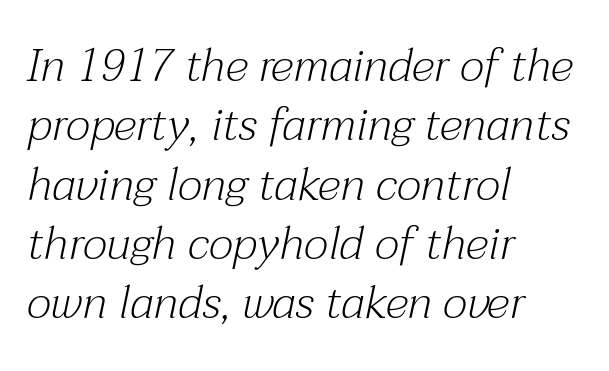
The font is comparable to plain body text, perhaps lighter. Only glyphs here, with clear space below each row. Caption: standard tracking, unaltered. Each letter's strokes conclude with small projecting serifs. Where is the straight margin? On the left.
